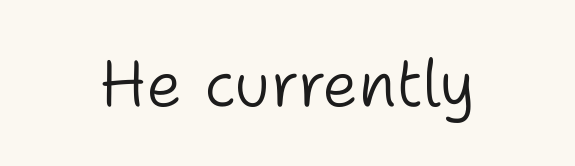
{"serif": "no", "italic": "no", "bold": "no", "weight": "light", "width": "normal", "stroke_contrast": "low", "x_height": "medium", "monospaced": "no", "underline": "no", "letter_spacing": "normal", "letter_spacing_em": 0.0, "glyph_px": 65}
